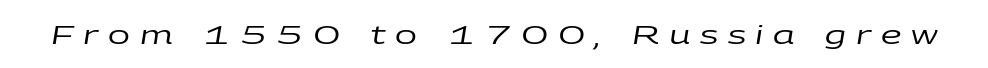
The image shows 26 px text type, italic (leaning right); set unusually wide letter spacing (+0.37 em), not underlined.
